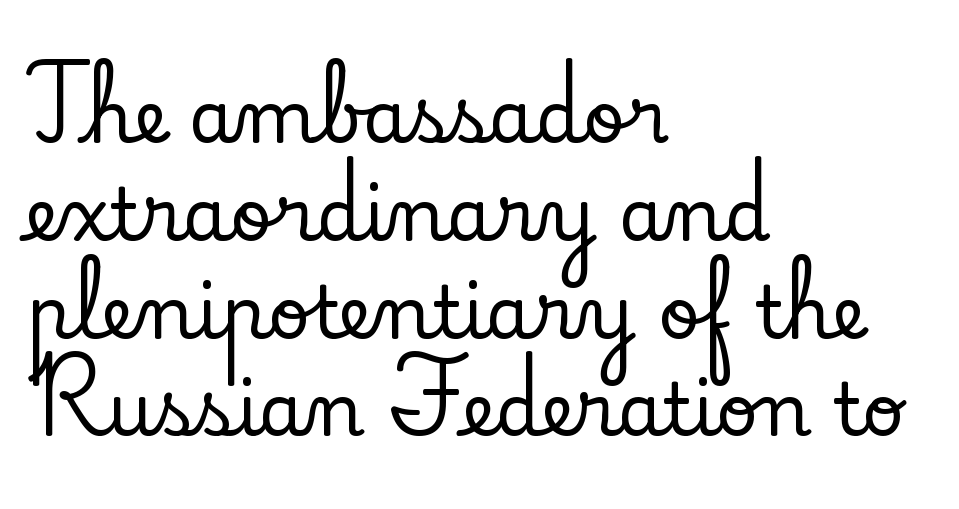
The image shows 73 px serif type, upright; set left-aligned, normal line spacing (1.34x), normal letter spacing, not underlined; low stroke contrast and a small x-height.
